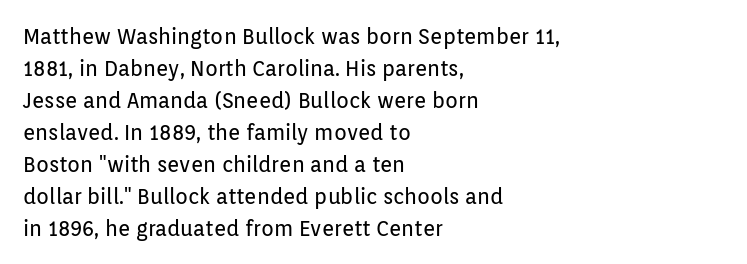
Vertical strokes here are truly vertical. The paragraph has a hard left edge and a soft right edge. The rendering uses a moderate line-height, typical for paragraphs. The cut favours lightness, reaching ordinary text weight at its darkest.
